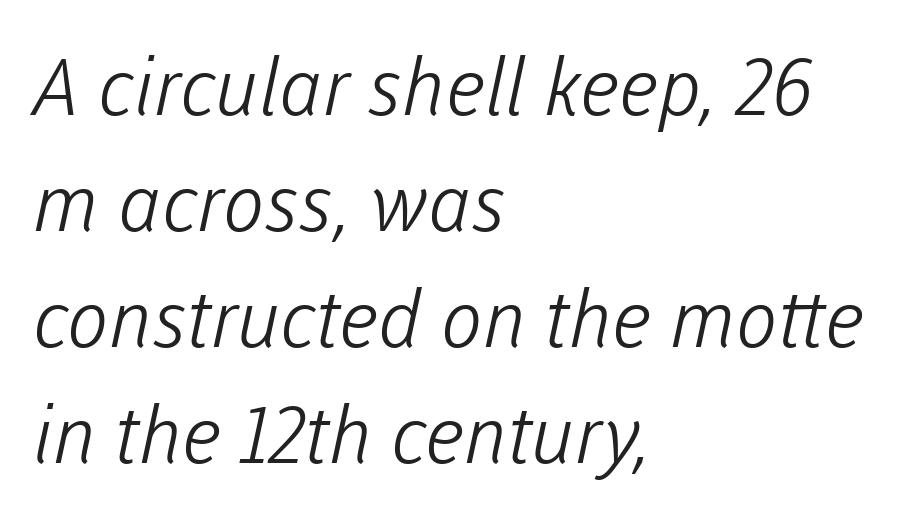
{"serif": "no", "bold": "no", "weight": "light", "width": "normal", "stroke_contrast": "low", "x_height": "medium", "monospaced": "no", "underline": "no", "align": "left", "line_spacing": "normal", "line_spacing_ratio": 1.47, "letter_spacing": "normal", "letter_spacing_em": 0.0, "glyph_px": 79}
